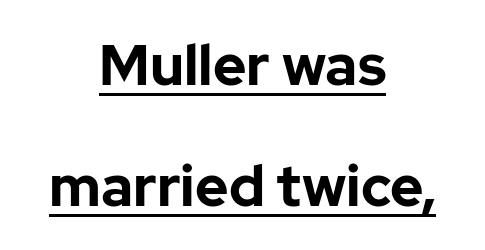
The image shows 57 px bold sans-serif type, upright; set centered, loose line spacing (2.12x), normal letter spacing, underlined; low stroke contrast and a medium x-height.
